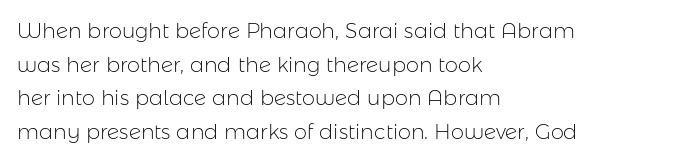
The image shows 21 px text type, upright; set left-aligned, normal line spacing (1.6x), normal letter spacing, not underlined.
